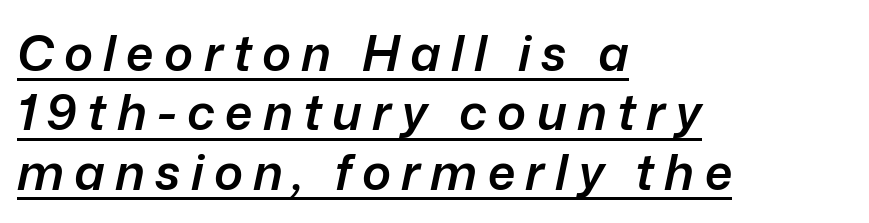
Q: Is the text bold? A: Semi-bold.
Q: Is the text italic (slanted)? A: Yes, it leans right by about 12 degrees.
Q: Is the text underlined? A: Yes.
Q: How is the paragraph aligned? A: Left-aligned.
Q: Is the spacing between letters normal or unusually wide? A: Unusually wide.
Q: Width (condensed, normal, or wide)? A: Normal.
Q: Stroke contrast? A: Low.
Q: x-height? A: Medium.
Q: Monospaced? A: No.
